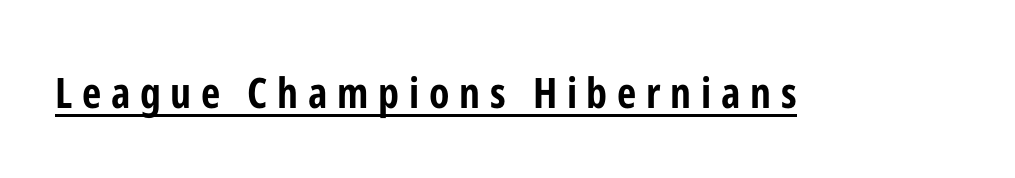
Q: Is the text bold? A: Yes.
Q: Is the text italic (slanted)? A: No, it is upright.
Q: Is the typeface a serif or a sans-serif typeface? A: Sans-serif.
Q: Is the text underlined? A: Yes.
Q: Is the spacing between letters normal or unusually wide? A: Unusually wide.
Q: Width (condensed, normal, or wide)? A: Condensed.
Q: Stroke contrast? A: Low.
Q: x-height? A: Medium.
Q: Monospaced? A: No.
